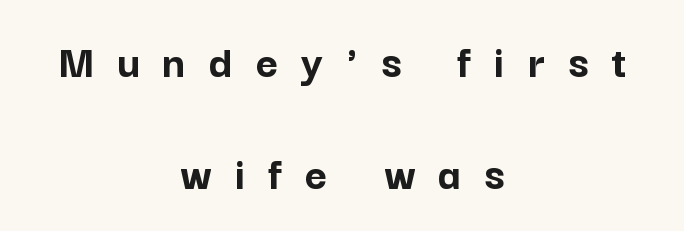
{"serif": "no", "italic": "no", "bold": "yes", "weight": "semibold", "width": "normal", "stroke_contrast": "low", "x_height": "medium", "monospaced": "no", "underline": "no", "align": "center", "line_spacing": "loose", "line_spacing_ratio": 2.34, "letter_spacing": "wide", "letter_spacing_em": 0.48, "glyph_px": 48}
